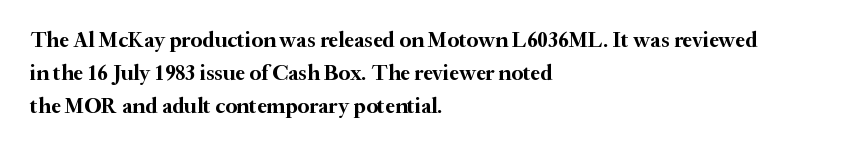
The image shows 22 px bold type, upright; set left-aligned, normal line spacing (1.51x), normal letter spacing, not underlined.
